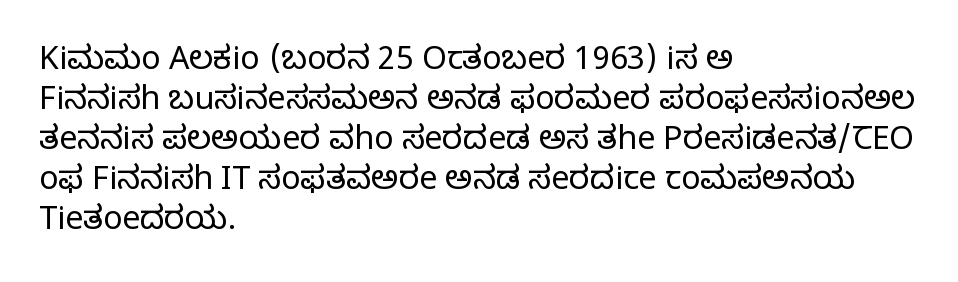
Heaviness? Minimal to ordinary, like unemphasized prose. Characters remain perfectly vertical along every line. A serif font was chosen for this passage. A typesetter would call this proportional, since set widths differ per character.
